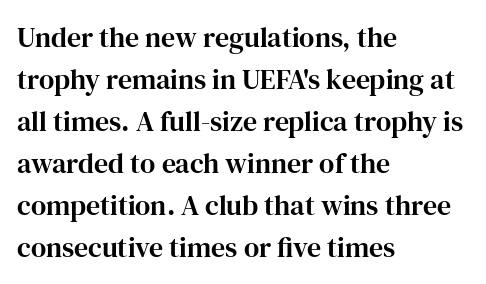
{"serif": "yes", "italic": "no", "width": "normal", "stroke_contrast": "high", "x_height": "medium", "monospaced": "no", "underline": "no", "align": "left", "line_spacing": "normal", "line_spacing_ratio": 1.5, "letter_spacing": "normal", "letter_spacing_em": 0.0, "glyph_px": 28}
